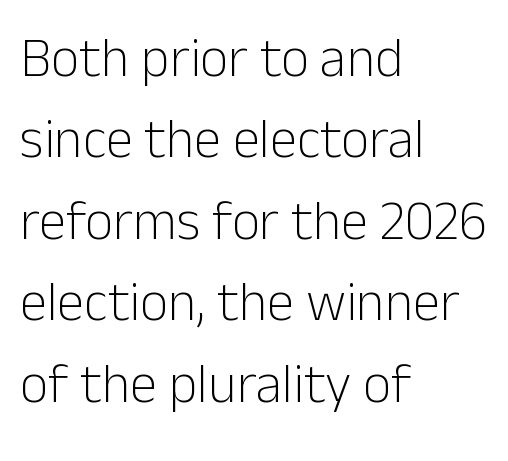
Q: Is the text bold? A: No.
Q: Is the text italic (slanted)? A: No, it is upright.
Q: Is the typeface a serif or a sans-serif typeface? A: Sans-serif.
Q: Is the text underlined? A: No.
Q: How is the paragraph aligned? A: Left-aligned.
Q: Is the spacing between letters normal or unusually wide? A: Normal.
Q: Is the spacing between lines tight, normal or loose? A: Normal.
Q: Width (condensed, normal, or wide)? A: Normal.
Q: Stroke contrast? A: Low.
Q: x-height? A: Medium.
Q: Monospaced? A: No.
